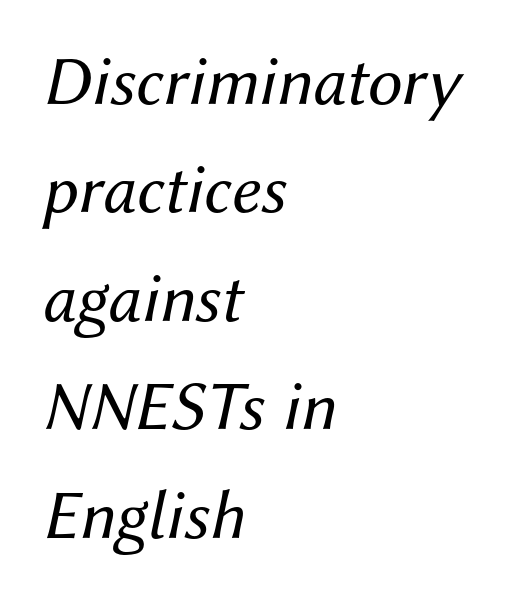
The image shows 70 px regular-weight type, italic (leaning right); set left-aligned, normal line spacing (1.55x), normal letter spacing, not underlined; medium stroke contrast and a medium x-height.
